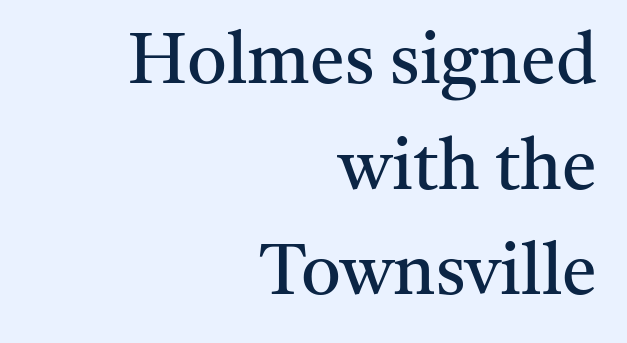
The image shows 70 px regular-weight serif type, upright; set right-aligned, normal line spacing (1.51x), normal letter spacing, not underlined; medium stroke contrast and a medium x-height.
